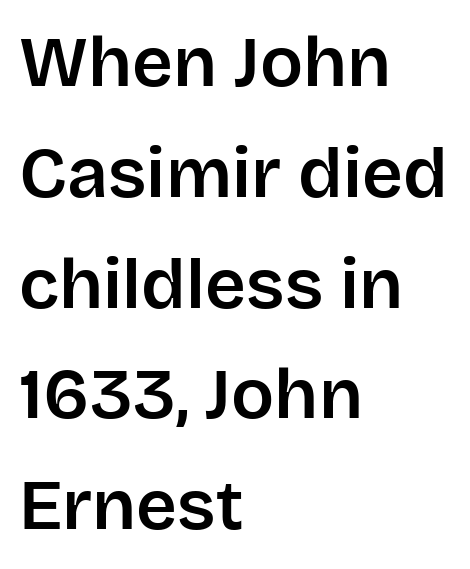
The image shows 71 px sans-serif type, upright; set left-aligned, normal line spacing (1.56x), normal letter spacing, not underlined; low stroke contrast and a large x-height.
